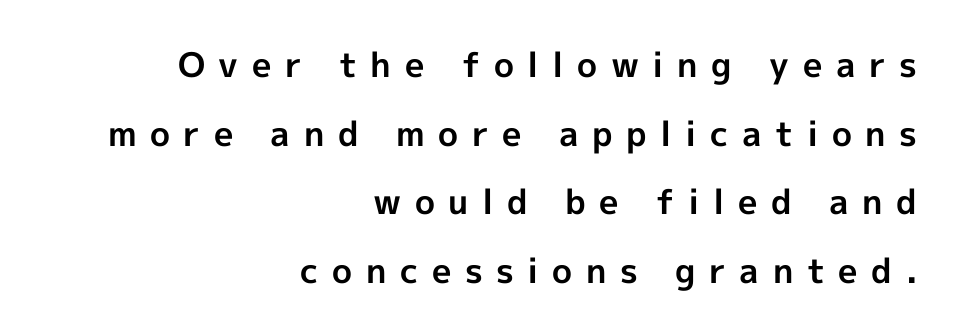
The image shows 34 px bold sans-serif type, upright; set right-aligned, loose line spacing (2.02x), unusually wide letter spacing (+0.4 em), not underlined; a medium x-height.
